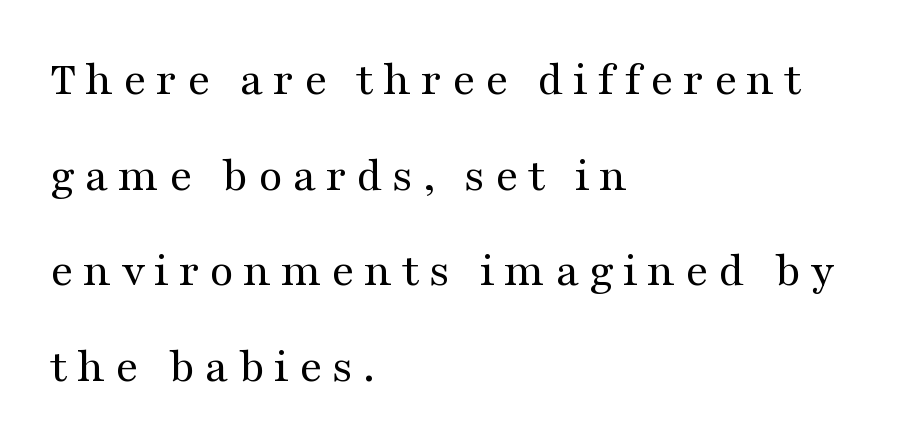
Q: Is the text bold? A: No.
Q: Is the text italic (slanted)? A: No, it is upright.
Q: Is the typeface a serif or a sans-serif typeface? A: Serif.
Q: Is the text underlined? A: No.
Q: How is the paragraph aligned? A: Left-aligned.
Q: Is the spacing between lines tight, normal or loose? A: Loose.
Q: Width (condensed, normal, or wide)? A: Wide.
Q: Stroke contrast? A: Medium.
Q: x-height? A: Medium.
Q: Monospaced? A: No.
